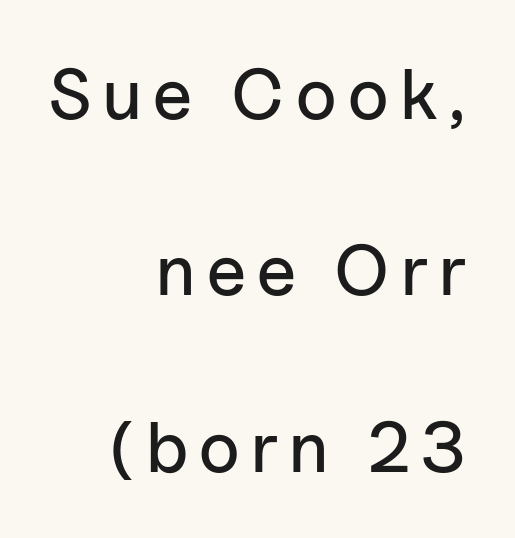
{"serif": "no", "italic": "no", "width": "normal", "stroke_contrast": "low", "x_height": "medium", "monospaced": "no", "underline": "no", "align": "right", "line_spacing": "loose", "line_spacing_ratio": 2.45, "glyph_px": 72}
